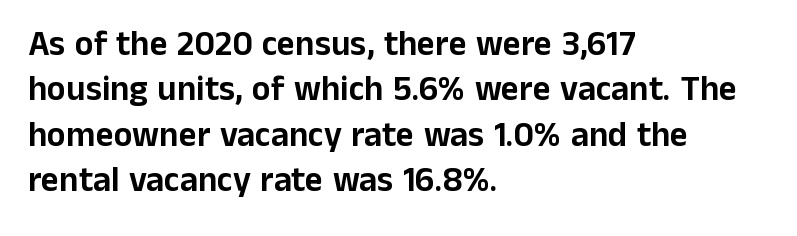
The lettering holds an erect, upright posture throughout. Every row of glyphs begins at an identical x-position on the left. This sample has the flowing, uneven cadence of proportional lettering. Is the letter spacing exaggerated? No — it looks like the ordinary default. Is this a sans? Yes — the strokes have no serifs.
